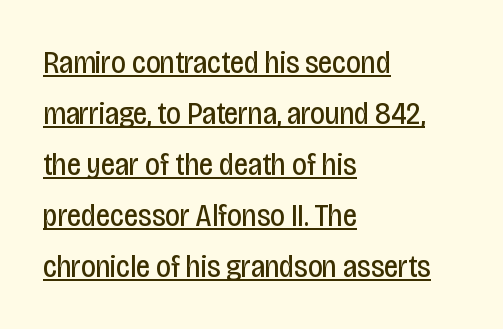
{"serif": "no", "italic": "no", "bold": "no", "weight": "regular", "width": "condensed", "stroke_contrast": "low", "x_height": "large", "monospaced": "no", "underline": "yes", "align": "left", "line_spacing": "normal", "line_spacing_ratio": 1.59, "letter_spacing": "normal", "letter_spacing_em": 0.0, "glyph_px": 32}
